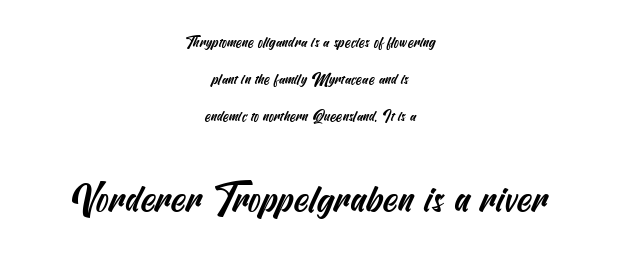
Q: Is the typeface a serif or a sans-serif typeface? A: Sans-serif.
Q: Is the text underlined? A: No.
Q: How is the paragraph aligned? A: Centered.
Q: Is the spacing between letters normal or unusually wide? A: Normal.
Q: Is the spacing between lines tight, normal or loose? A: Loose.
Q: Which block of text is set in a larger size, the first (top) or the second (bottom)? A: The second (bottom) one.
Q: Width (condensed, normal, or wide)? A: Condensed.
Q: Stroke contrast? A: Medium.
Q: x-height? A: Small.
